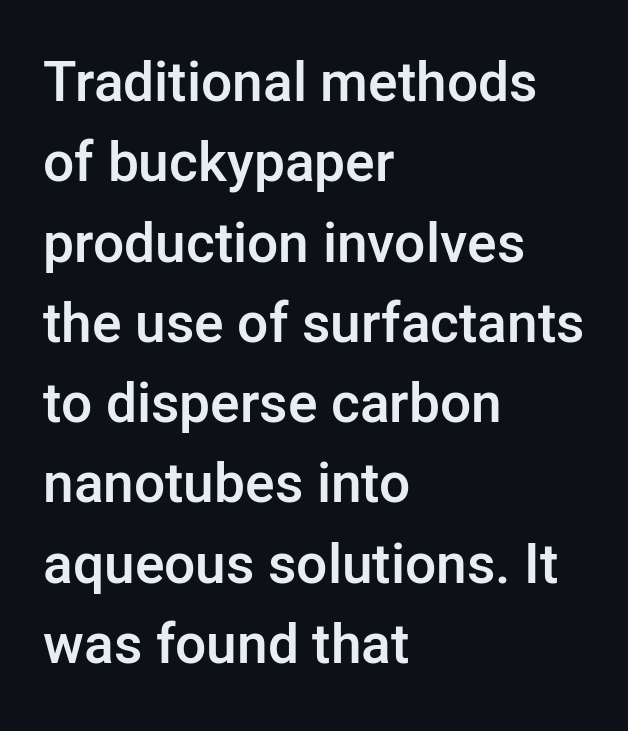
Q: Is the text bold? A: Semi-bold.
Q: Is the text italic (slanted)? A: No, it is upright.
Q: Is the typeface a serif or a sans-serif typeface? A: Sans-serif.
Q: Is the text underlined? A: No.
Q: How is the paragraph aligned? A: Left-aligned.
Q: Is the spacing between letters normal or unusually wide? A: Normal.
Q: Is the spacing between lines tight, normal or loose? A: Normal.
Q: Width (condensed, normal, or wide)? A: Normal.
Q: Stroke contrast? A: Low.
Q: x-height? A: Medium.
Q: Monospaced? A: No.
